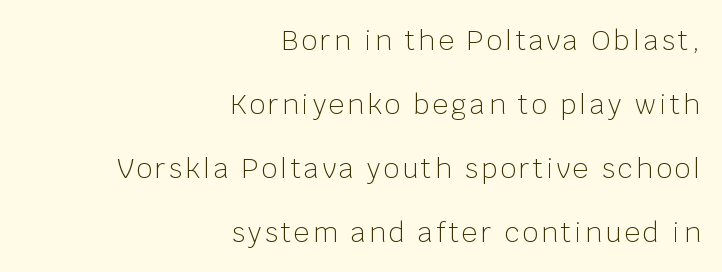
Does the copy run flush right? Yes — the right margin is perfectly even. Stems and bowls with no extra thickness — not bold. Beneath every word, the page is bare. This sample trades compactness for vertical openness between lines. Posture: vertical.
